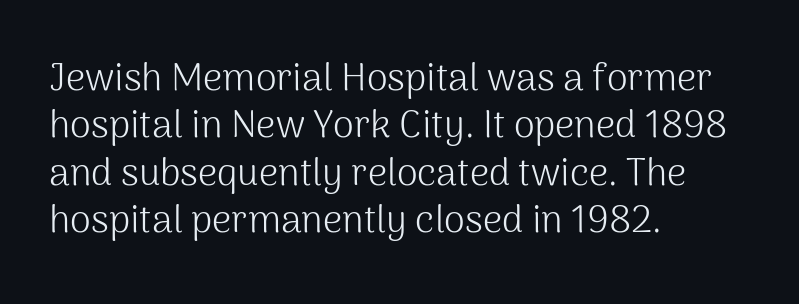
Short note: letters normally spaced. I'd call this a sans setting — the letters go barefoot. Weight: in the light-to-regular range. These lines are rendered in a variable-pitch font.
